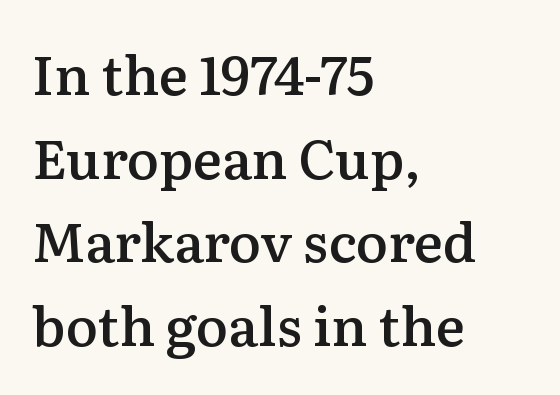
{"serif": "yes", "italic": "no", "bold": "semi", "weight": "semibold", "width": "normal", "stroke_contrast": "medium", "x_height": "medium", "monospaced": "no", "underline": "no", "align": "left", "line_spacing": "normal", "line_spacing_ratio": 1.55, "letter_spacing": "normal", "letter_spacing_em": 0.0, "glyph_px": 54}
